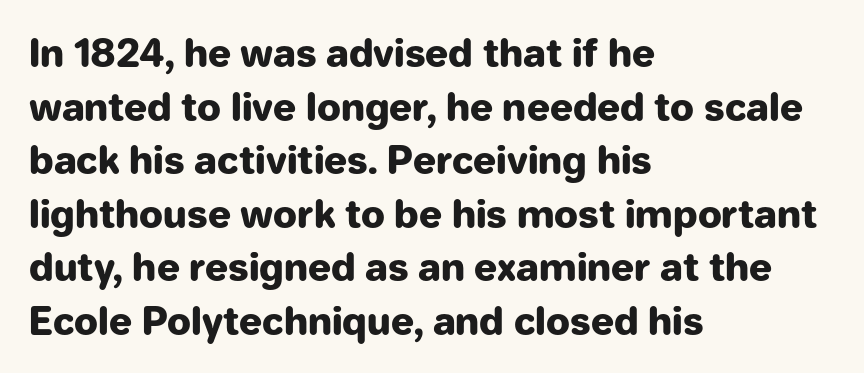
Are there feet on the stems? There aren't — it's a sans. What weight is shown? A full bold with thick strokes. Character widths vary here, with narrow letters taking less room than wide ones. Interline gaps are of average width in this sample. Is there any slant? The stems are plumb. Descender tails drop into unmarked territory.
